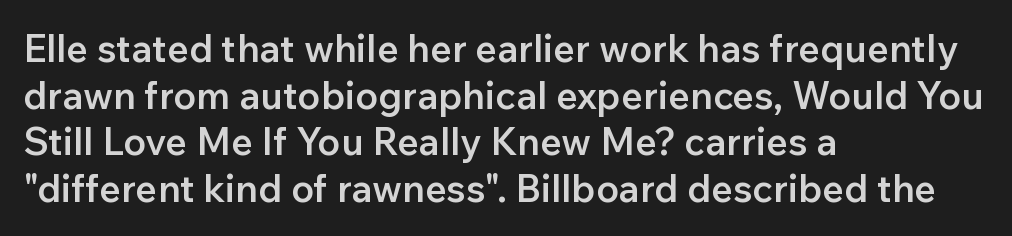
A sans-serif font was chosen for this passage. Firm but not heavy-handed strokes: this text is semibold. Anything drawn beneath the words? Only blank space. How are the letters spaced? Ordinarily, with no added tracking. Line starts are locked; line ends wander. Style check: upright.
